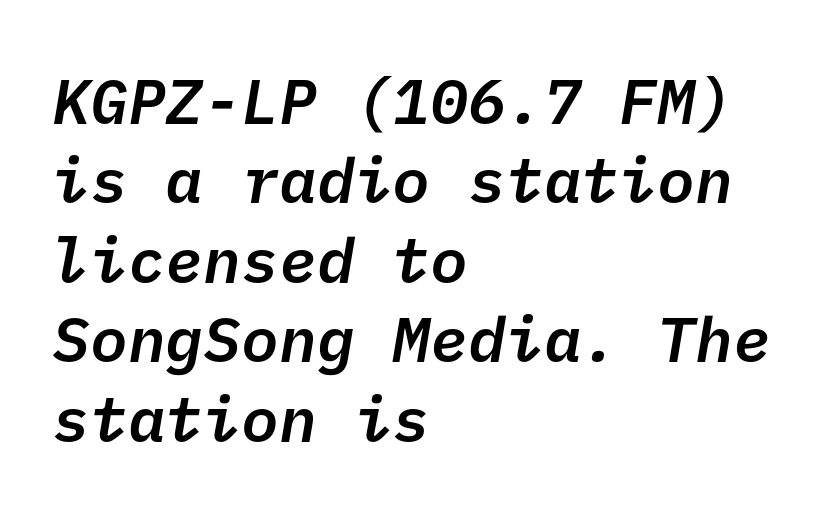
How heavy is the stroke? Medium-heavy — a semibold, shy of bold. Descenders are the only things crossing below the line. Leading: standard. What kind of face is this? One without serifs — a sans.
